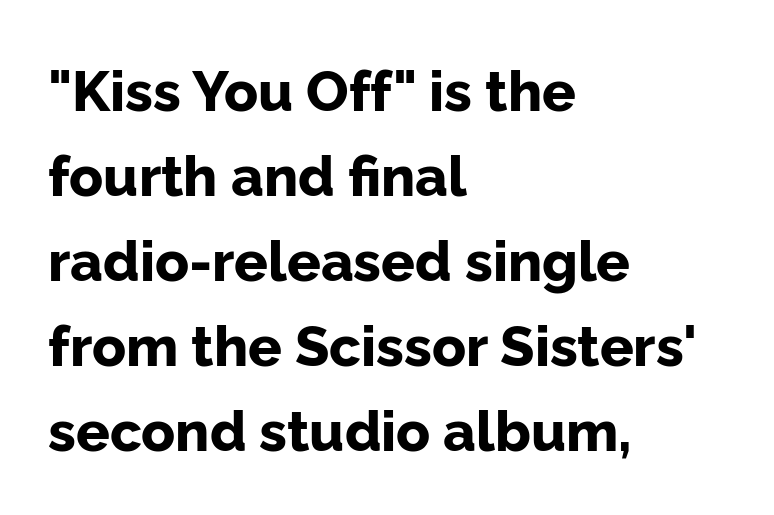
The strip under each line holds only bare page. Default kerning and tracking; the words read as compact shapes. Upright lettering throughout. I'd call this a sans setting — the letters go barefoot. The passage shown is emphatically bold.
